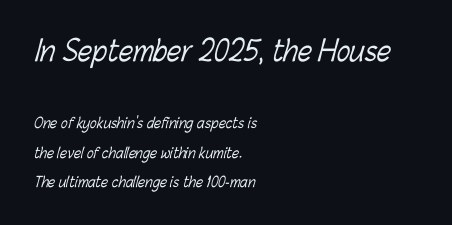
{"bold": "no", "weight": "light", "width": "condensed", "stroke_contrast": "low", "x_height": "medium", "monospaced": "no", "underline": "no", "align": "left", "line_spacing": "loose", "line_spacing_ratio": 2.1, "letter_spacing": "normal", "letter_spacing_em": 0.0, "larger_block": "first", "size_ratio": 2.0, "glyph_px": 28}
